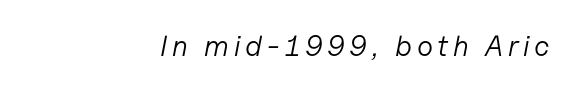
Q: Is the text bold? A: No.
Q: Is the text italic (slanted)? A: Yes, it leans right by about 11 degrees.
Q: Is the text underlined? A: No.
Q: How is the paragraph aligned? A: Right-aligned.
Q: Width (condensed, normal, or wide)? A: Normal.
Q: Stroke contrast? A: Low.
Q: x-height? A: Medium.
Q: Monospaced? A: No.
